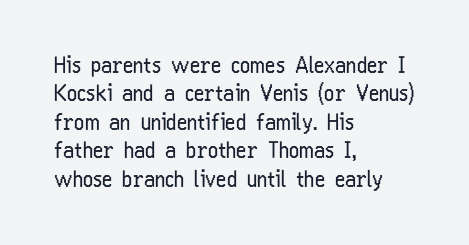
The image shows 22 px text type, upright; set left-aligned, normal line spacing (1.29x), normal letter spacing, not underlined.
